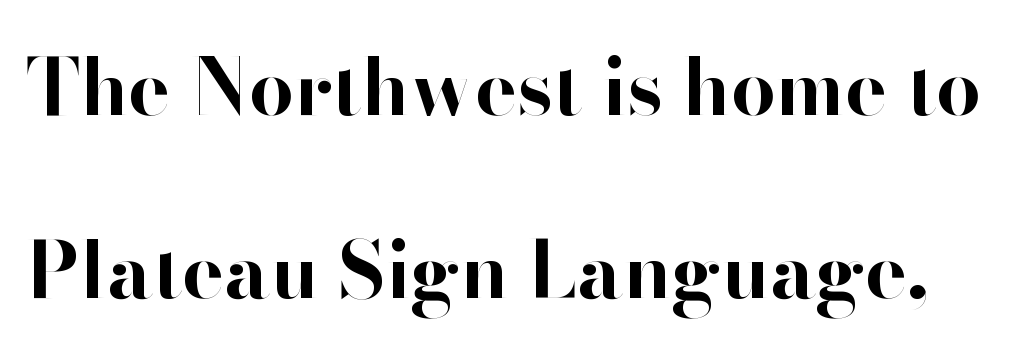
The typesetting leans heavy: a genuine bold. The space directly below the letters is spotless. The letters sit at their default tracking, neither squeezed nor spread. Summary of vertical rhythm: relaxed, with wide interline spacing. Do the letters lean? They stand straight.
